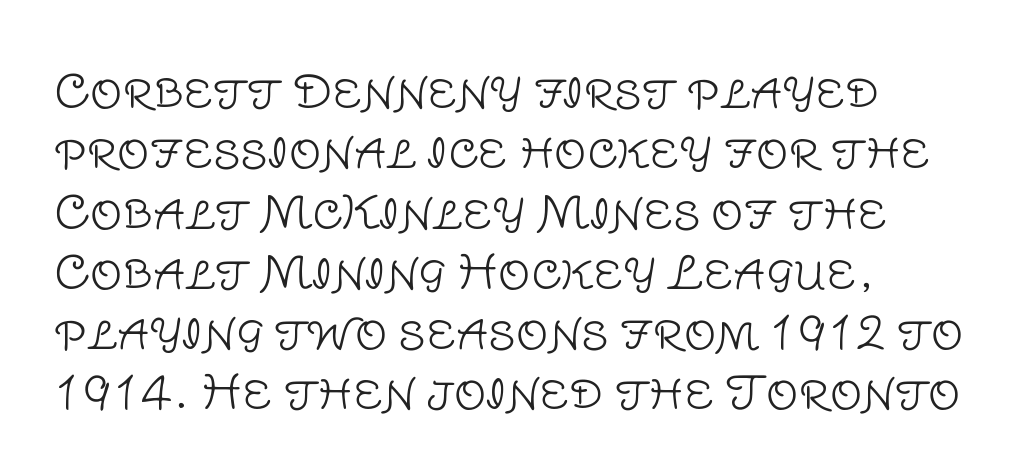
The image shows 45 px light sans-serif type; set left-aligned, normal line spacing (1.34x), normal letter spacing, not underlined; low stroke contrast and a large x-height.
